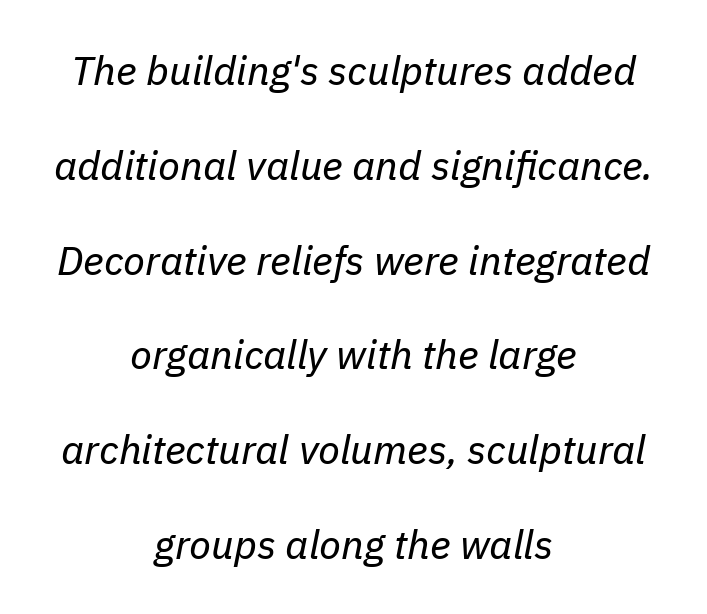
Q: Is the text bold? A: No.
Q: Is the text italic (slanted)? A: Yes, it leans right by about 11 degrees.
Q: Is the text underlined? A: No.
Q: How is the paragraph aligned? A: Centered.
Q: Is the spacing between letters normal or unusually wide? A: Normal.
Q: Is the spacing between lines tight, normal or loose? A: Loose.
Q: Width (condensed, normal, or wide)? A: Normal.
Q: Stroke contrast? A: Low.
Q: x-height? A: Medium.
Q: Monospaced? A: No.
